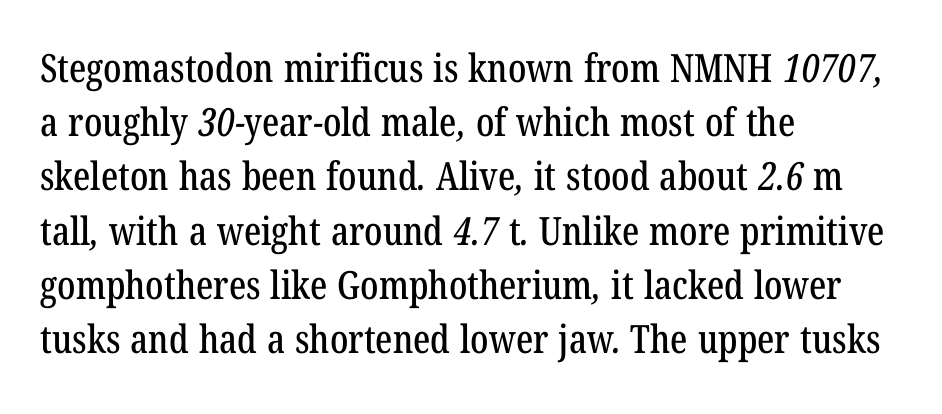
Whoever set this chose a conventional vertical rhythm. This is serif lettering, the kind often seen in printed books. This sample has the flowing, uneven cadence of proportional lettering. Type without underlining. Layout note: lines flush left. In terms of letterspacing, this is plain default setting.
